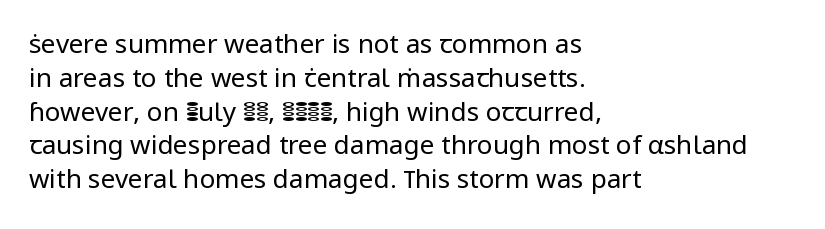
Q: Is the text bold? A: No.
Q: Is the text italic (slanted)? A: No, it is upright.
Q: Is the text underlined? A: No.
Q: How is the paragraph aligned? A: Left-aligned.
Q: Is the spacing between letters normal or unusually wide? A: Normal.
Q: Is the spacing between lines tight, normal or loose? A: Normal.
